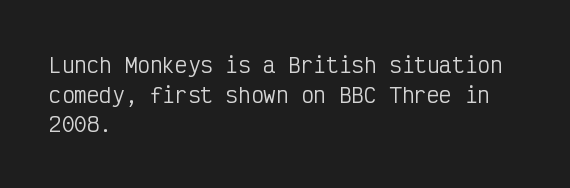
The image shows 21 px text type, upright; set left-aligned, normal line spacing (1.41x), normal letter spacing, not underlined.
